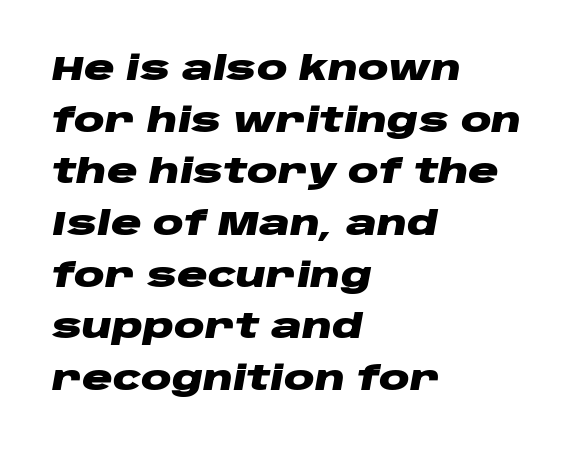
Q: Is the text bold? A: Yes.
Q: Is the text italic (slanted)? A: Yes, it leans right by about 10 degrees.
Q: Is the text underlined? A: No.
Q: How is the paragraph aligned? A: Left-aligned.
Q: Is the spacing between letters normal or unusually wide? A: Normal.
Q: Is the spacing between lines tight, normal or loose? A: Normal.
Q: Width (condensed, normal, or wide)? A: Wide.
Q: Stroke contrast? A: Low.
Q: x-height? A: Large.
Q: Monospaced? A: No.
